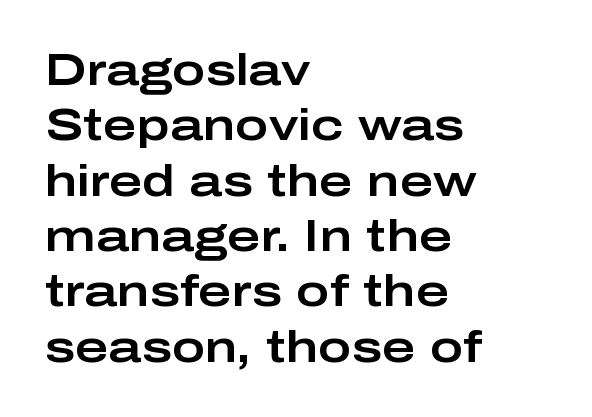
The image shows 45 px wide sans-serif type, upright; set left-aligned, line spacing 1.23x, normal letter spacing, not underlined; low stroke contrast and a medium x-height.
